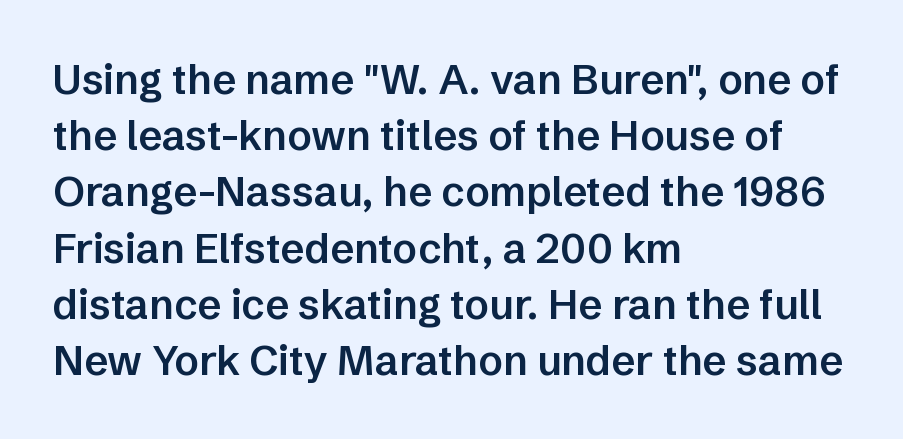
{"serif": "no", "italic": "no", "bold": "semi", "weight": "semibold", "width": "normal", "stroke_contrast": "low", "x_height": "medium", "monospaced": "no", "underline": "no", "align": "left", "line_spacing": "normal", "line_spacing_ratio": 1.37, "letter_spacing": "normal", "letter_spacing_em": 0.0, "glyph_px": 41}
